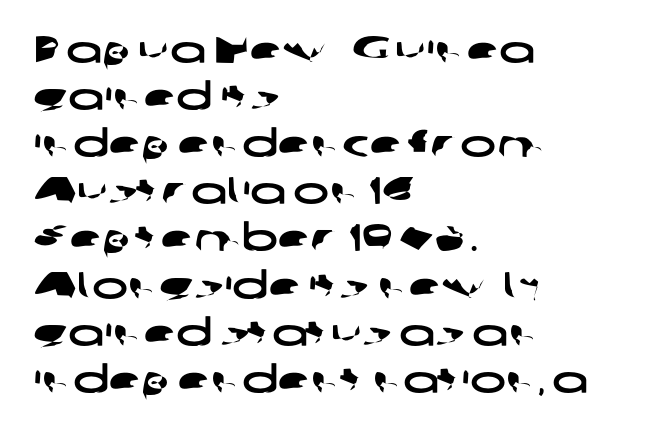
{"serif": "no", "width": "wide", "stroke_contrast": "low", "x_height": "medium", "monospaced": "no", "underline": "no", "align": "left", "line_spacing_ratio": 1.24, "letter_spacing": "normal", "letter_spacing_em": 0.0, "glyph_px": 38}
